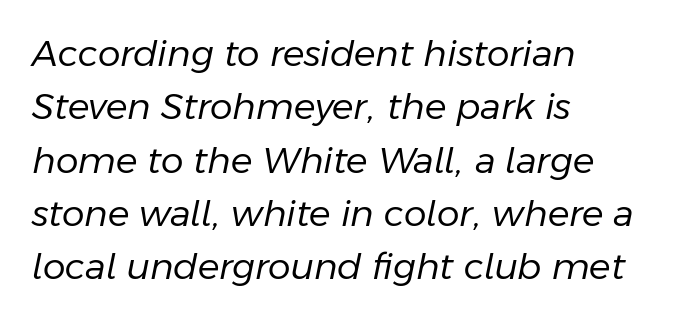
{"italic": "yes", "lean": "right", "slant_degrees": 11, "bold": "no", "weight": "regular", "width": "normal", "stroke_contrast": "low", "x_height": "medium", "monospaced": "no", "underline": "no", "align": "left", "line_spacing": "normal", "line_spacing_ratio": 1.48, "letter_spacing": "normal", "letter_spacing_em": 0.0, "glyph_px": 36}
